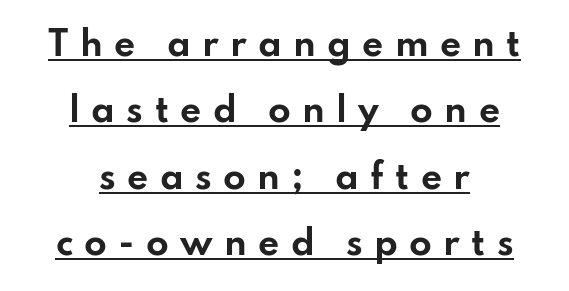
The vertical gap from one line to the next is large. Set as a true bold cut, around the 700 mark. When letters stand straight like this, we call the style roman or upright. Serifs: no, the terminals of the letterforms are clean. Visually the block forms a symmetrical silhouette, jagged on both flanks.
